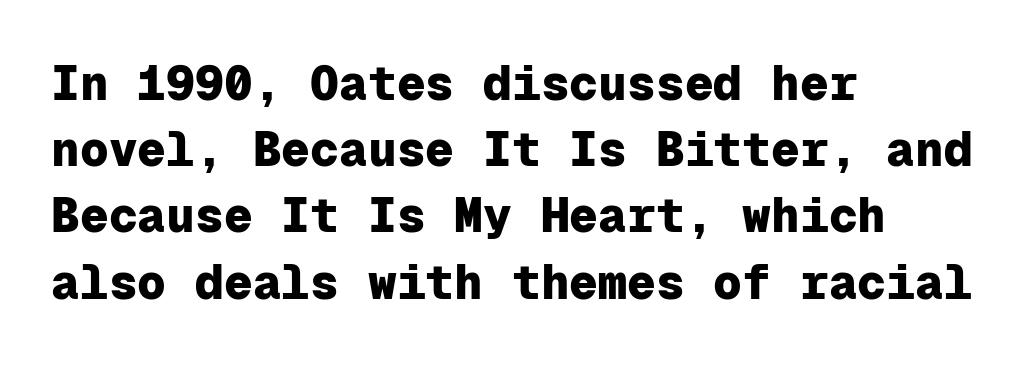
Q: Is the text bold? A: Yes.
Q: Is the text italic (slanted)? A: No, it is upright.
Q: Is the typeface a serif or a sans-serif typeface? A: Sans-serif.
Q: Is the text underlined? A: No.
Q: How is the paragraph aligned? A: Left-aligned.
Q: Is the spacing between letters normal or unusually wide? A: Normal.
Q: Is the spacing between lines tight, normal or loose? A: Normal.
Q: Width (condensed, normal, or wide)? A: Normal.
Q: Stroke contrast? A: Low.
Q: x-height? A: Medium.
Q: Monospaced? A: Yes.
